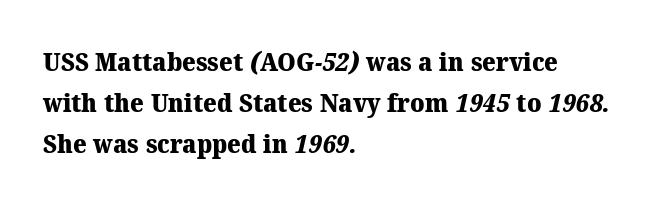
The rendering uses a moderate line-height, typical for paragraphs. The strokes are fattened all the way to bold. There is no visible air inserted between adjacent glyphs. A bare baseline throughout the passage. Line beginnings align vertically; line endings do not.
